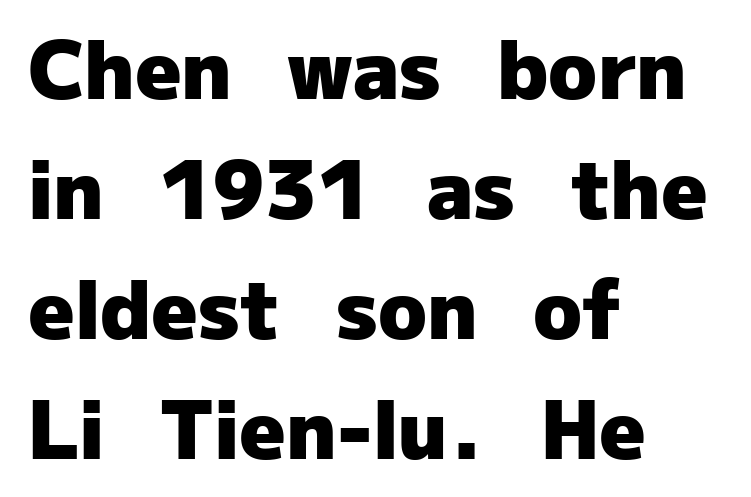
{"serif": "no", "italic": "no", "bold": "yes", "weight": "heavy", "width": "normal", "stroke_contrast": "low", "x_height": "medium", "monospaced": "no", "underline": "no", "align": "left", "line_spacing": "normal", "line_spacing_ratio": 1.5, "letter_spacing": "normal", "letter_spacing_em": 0.0, "glyph_px": 80}
